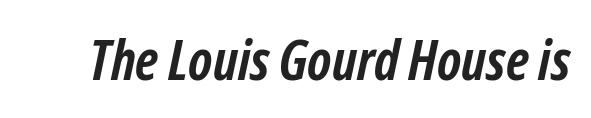
Chunky letters — that's bold for sure. The baseline area is clear. This sample has the flowing, uneven cadence of proportional lettering. Does extra space separate the letters? No, they use regular spacing. There's an unmistakable incline to the writing here.
